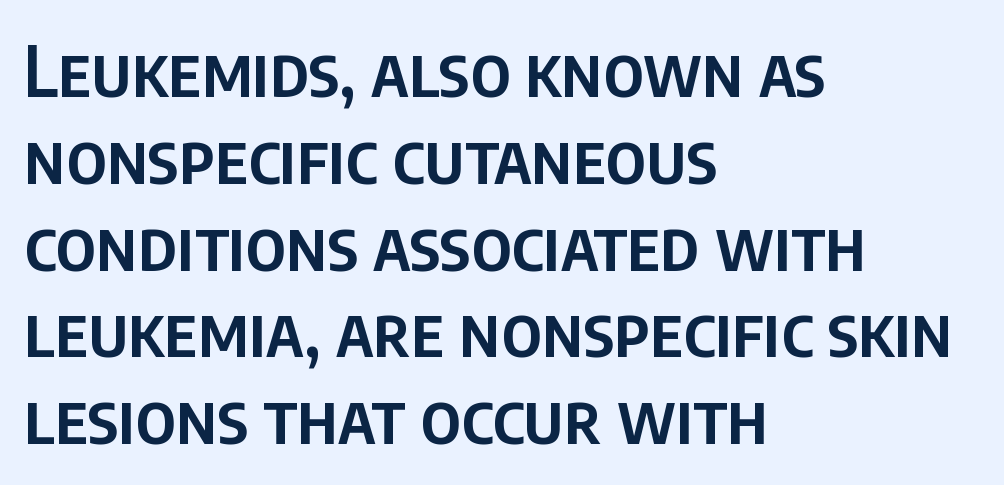
{"serif": "no", "italic": "no", "bold": "semi", "weight": "semibold", "width": "condensed", "stroke_contrast": "low", "x_height": "large", "monospaced": "no", "underline": "no", "align": "left", "line_spacing_ratio": 1.24, "letter_spacing": "normal", "letter_spacing_em": 0.0, "glyph_px": 70}
